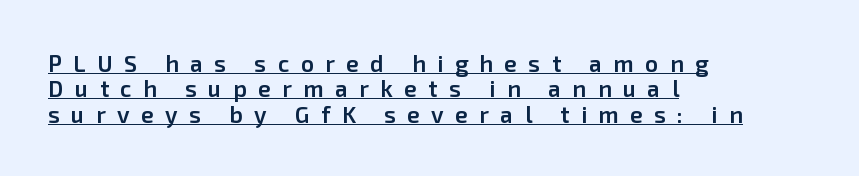
The image shows 23 px text type, upright; set left-aligned, tight line spacing (1.1x), unusually wide letter spacing (+0.5 em), underlined.
